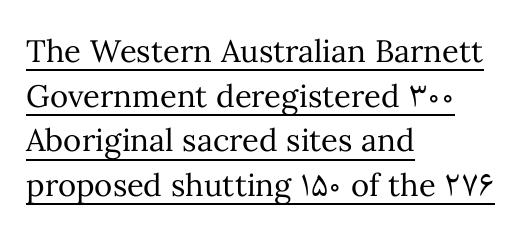
Q: Is the text bold? A: No.
Q: Is the text italic (slanted)? A: No, it is upright.
Q: Is the text underlined? A: Yes.
Q: How is the paragraph aligned? A: Left-aligned.
Q: Is the spacing between letters normal or unusually wide? A: Normal.
Q: Is the spacing between lines tight, normal or loose? A: Normal.
Q: Width (condensed, normal, or wide)? A: Normal.
Q: Stroke contrast? A: Medium.
Q: x-height? A: Medium.
Q: Monospaced? A: No.
